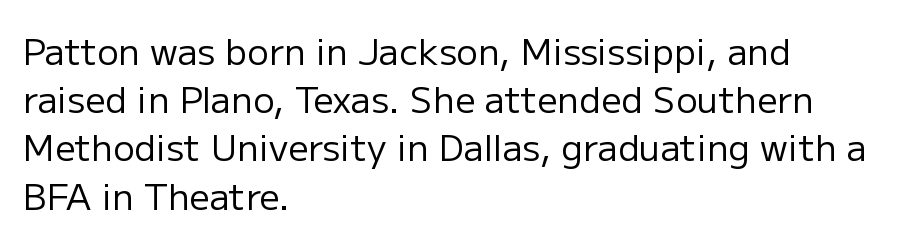
{"serif": "no", "italic": "no", "bold": "no", "weight": "regular", "width": "normal", "stroke_contrast": "low", "x_height": "medium", "monospaced": "no", "underline": "no", "align": "left", "line_spacing": "normal", "line_spacing_ratio": 1.34, "letter_spacing": "normal", "letter_spacing_em": 0.0, "glyph_px": 36}
